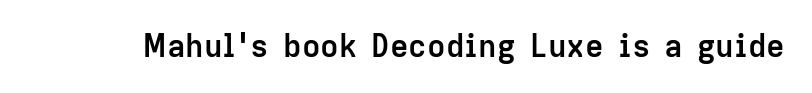
{"serif": "no", "italic": "no", "bold": "yes", "weight": "semibold", "width": "normal", "stroke_contrast": "low", "x_height": "medium", "monospaced": "no", "underline": "no", "letter_spacing": "normal", "letter_spacing_em": 0.0, "glyph_px": 31}
